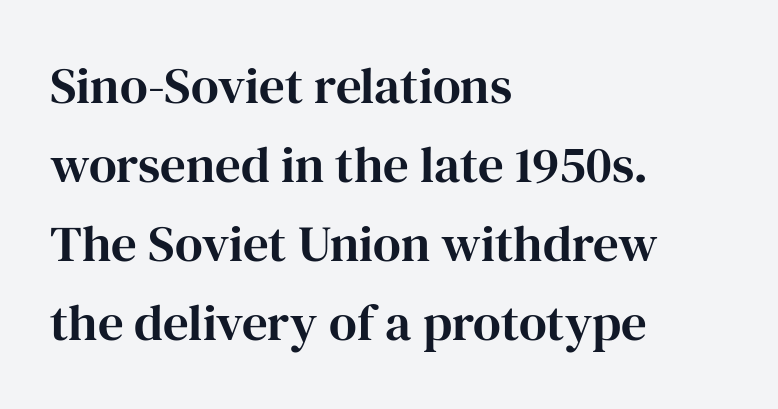
{"serif": "yes", "italic": "no", "width": "normal", "stroke_contrast": "high", "x_height": "medium", "monospaced": "no", "underline": "no", "align": "left", "line_spacing": "normal", "line_spacing_ratio": 1.55, "letter_spacing": "normal", "letter_spacing_em": 0.0, "glyph_px": 51}
